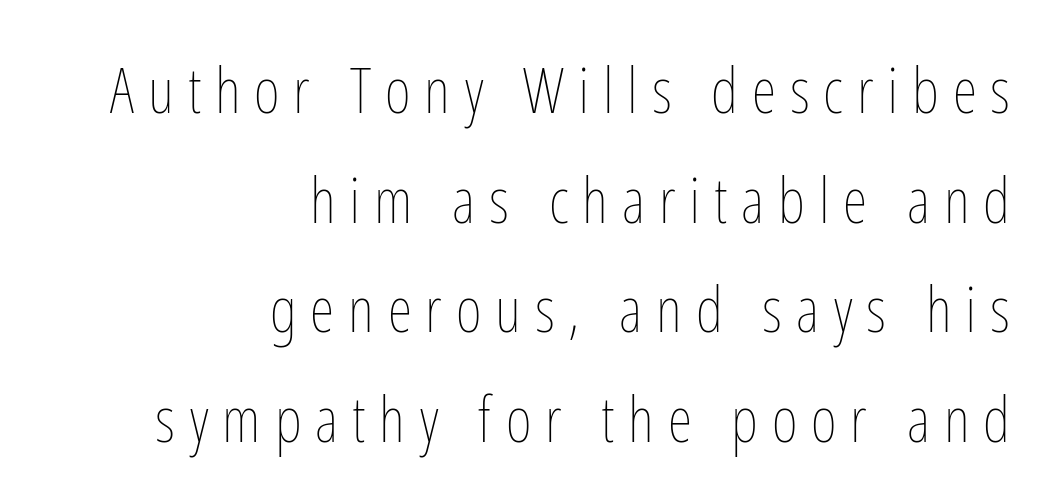
{"italic": "no", "bold": "no", "weight": "thin", "width": "condensed", "stroke_contrast": "low", "x_height": "medium", "monospaced": "no", "underline": "no", "align": "right", "line_spacing_ratio": 1.74, "letter_spacing": "wide", "letter_spacing_em": 0.22, "glyph_px": 63}
